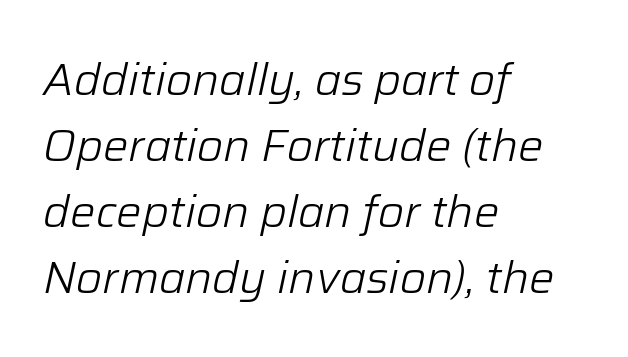
Q: Is the text bold? A: No.
Q: Is the text italic (slanted)? A: Yes, it leans right by about 12 degrees.
Q: Is the text underlined? A: No.
Q: How is the paragraph aligned? A: Left-aligned.
Q: Is the spacing between letters normal or unusually wide? A: Normal.
Q: Is the spacing between lines tight, normal or loose? A: Normal.
Q: Width (condensed, normal, or wide)? A: Normal.
Q: Stroke contrast? A: Low.
Q: x-height? A: Medium.
Q: Monospaced? A: No.
